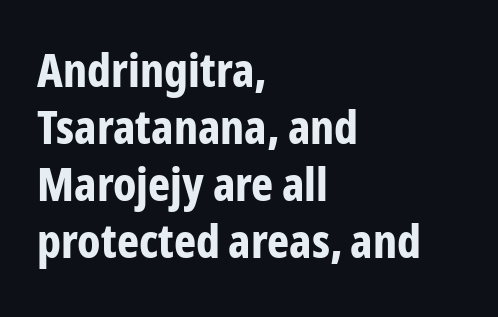
Q: Is the text bold? A: Yes.
Q: Is the text italic (slanted)? A: No, it is upright.
Q: Is the typeface a serif or a sans-serif typeface? A: Sans-serif.
Q: Is the text underlined? A: No.
Q: How is the paragraph aligned? A: Left-aligned.
Q: Is the spacing between letters normal or unusually wide? A: Normal.
Q: Width (condensed, normal, or wide)? A: Condensed.
Q: Stroke contrast? A: Low.
Q: x-height? A: Medium.
Q: Monospaced? A: No.
